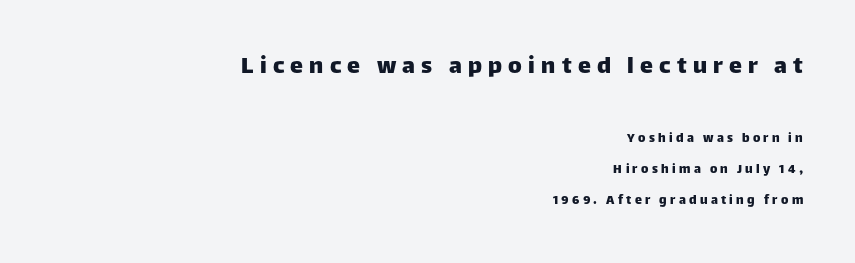
Q: Is the text italic (slanted)? A: No, it is upright.
Q: Is the text underlined? A: No.
Q: How is the paragraph aligned? A: Right-aligned.
Q: Is the spacing between letters normal or unusually wide? A: Unusually wide.
Q: Is the spacing between lines tight, normal or loose? A: Loose.
Q: Which block of text is set in a larger size, the first (top) or the second (bottom)? A: The first (top) one.
